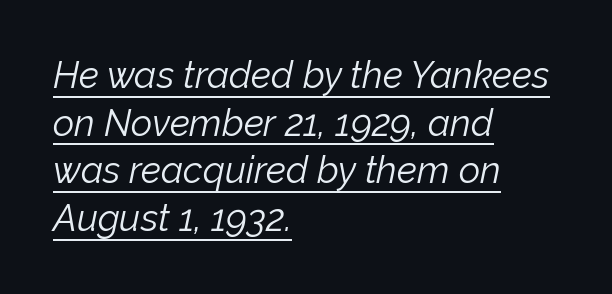
Q: Is the text bold? A: No.
Q: Is the text italic (slanted)? A: Yes, it leans right by about 12 degrees.
Q: Is the text underlined? A: Yes.
Q: How is the paragraph aligned? A: Left-aligned.
Q: Is the spacing between letters normal or unusually wide? A: Normal.
Q: Is the spacing between lines tight, normal or loose? A: Normal.
Q: Width (condensed, normal, or wide)? A: Normal.
Q: Stroke contrast? A: Low.
Q: x-height? A: Medium.
Q: Monospaced? A: No.
